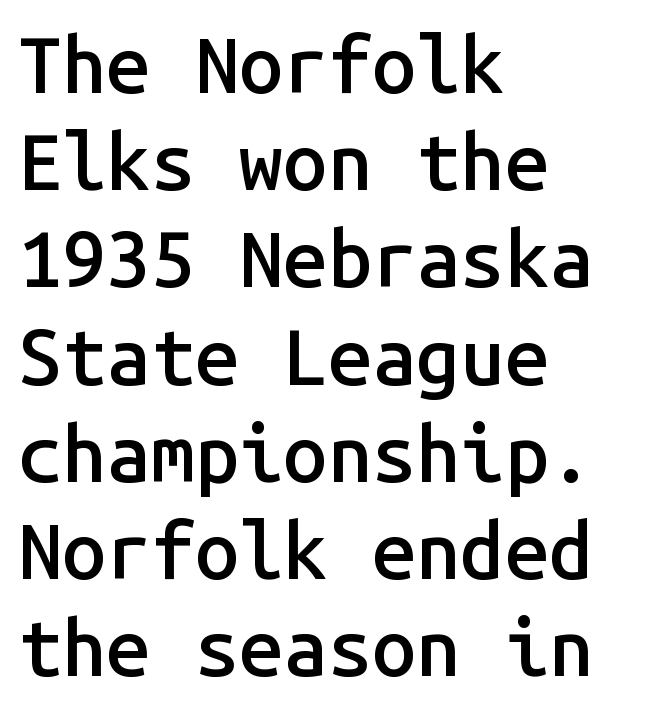
{"serif": "no", "italic": "no", "bold": "semi", "weight": "semibold", "width": "normal", "stroke_contrast": "low", "x_height": "medium", "monospaced": "yes", "underline": "no", "align": "left", "line_spacing_ratio": 1.23, "letter_spacing": "normal", "letter_spacing_em": 0.0, "glyph_px": 79}
